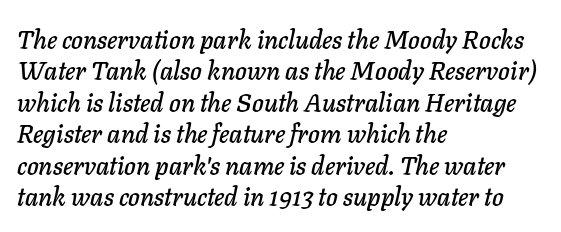
The image shows 25 px text type, italic (leaning right); set left-aligned, normal line spacing (1.26x), normal letter spacing, not underlined.
